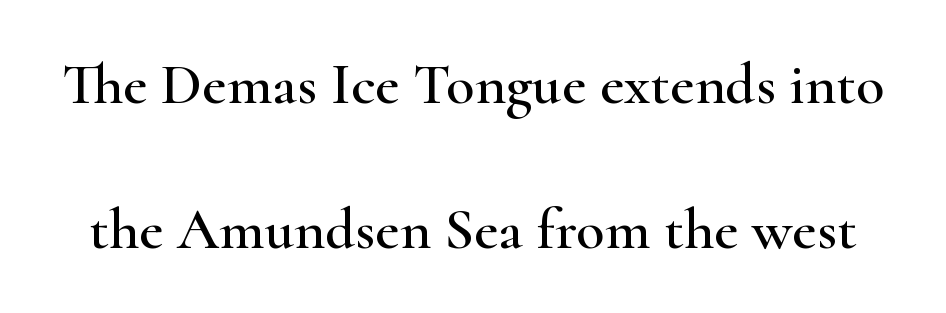
Decoration check: the copy has no underline. Upright lettering throughout. A serif font was chosen for this passage. What stands out about the letter spacing? Nothing — it is the standard amount. A typesetter would call this leading open, well beyond the default. Is this a fixed-width face? No — the glyphs have proportional, varying widths.
